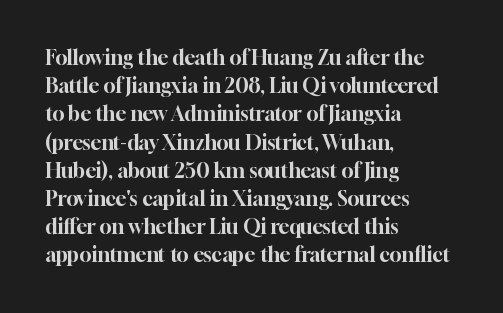
The image shows 20 px text type, upright; set left-aligned, normal line spacing (1.41x), normal letter spacing, not underlined.
